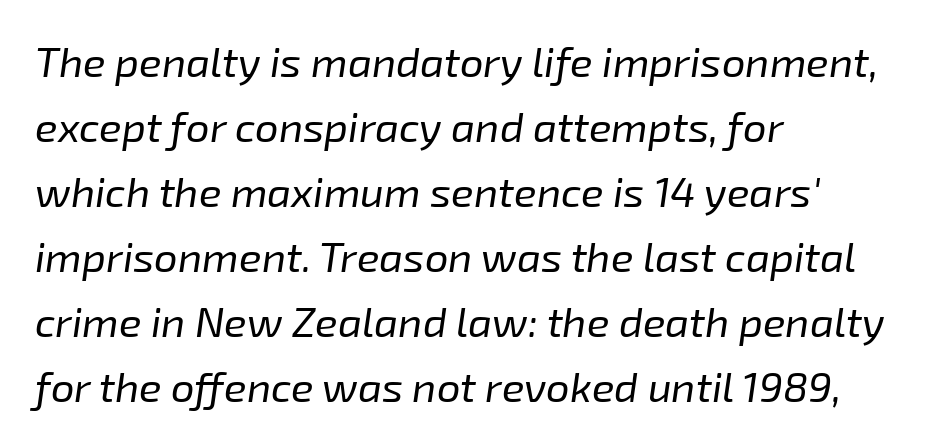
The image shows 42 px regular-weight type, italic (leaning right); set left-aligned, normal line spacing (1.55x), normal letter spacing, not underlined; low stroke contrast and a medium x-height.
